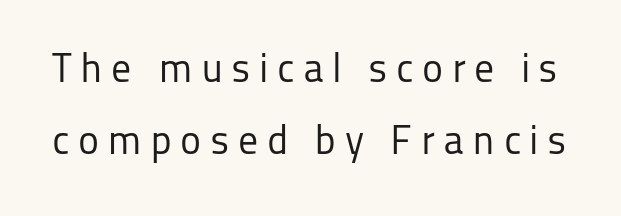
The image shows 40 px regular-weight sans-serif type, upright; set line spacing 1.79x, unusually wide letter spacing (+0.21 em), not underlined; low stroke contrast and a medium x-height.
